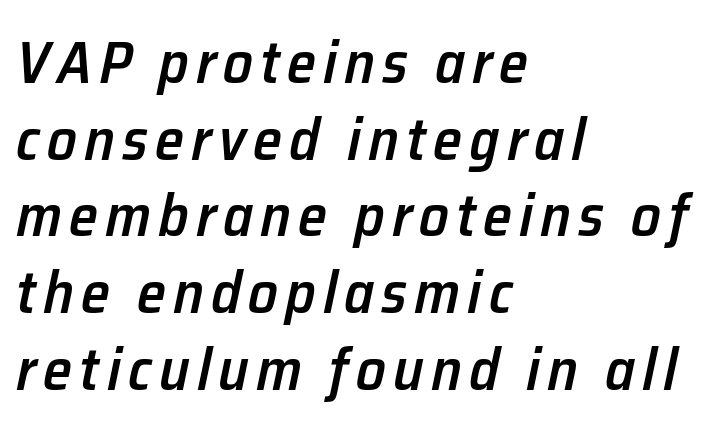
The image shows 59 px semibold type, italic (leaning right); set left-aligned, normal line spacing (1.3x), not underlined; low stroke contrast and a medium x-height.
